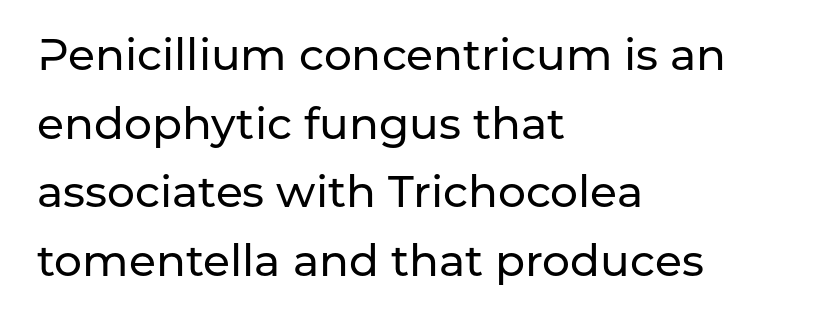
{"serif": "no", "italic": "no", "width": "normal", "stroke_contrast": "low", "x_height": "medium", "monospaced": "no", "underline": "no", "align": "left", "line_spacing": "normal", "line_spacing_ratio": 1.56, "letter_spacing": "normal", "letter_spacing_em": 0.0, "glyph_px": 44}
